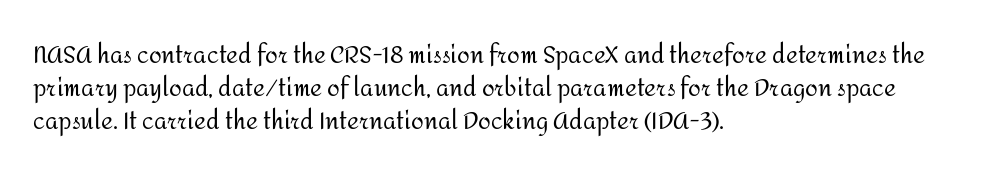
The image shows 23 px text type, upright; set left-aligned, normal line spacing (1.44x), normal letter spacing, not underlined.
